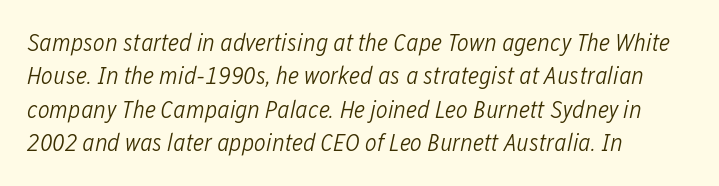
{"italic": "yes", "lean": "right", "slant_degrees": 12, "bold": "no", "underline": "no", "align": "left", "line_spacing": "normal", "line_spacing_ratio": 1.34, "letter_spacing": "normal", "letter_spacing_em": 0.0, "glyph_px": 25}
